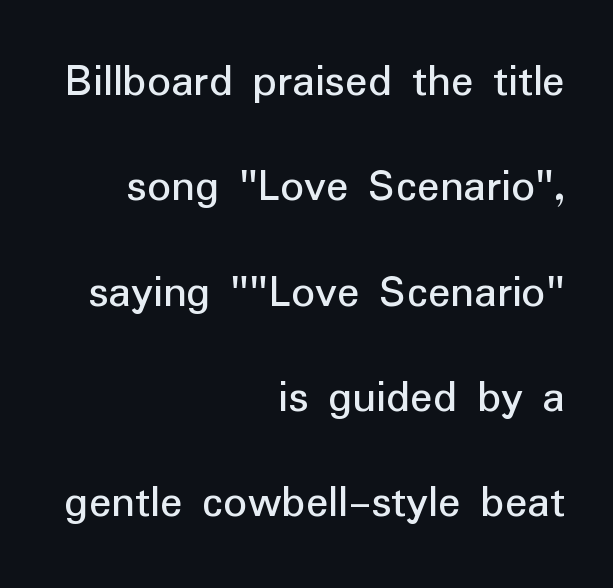
The image shows 47 px sans-serif type, upright; set right-aligned, loose line spacing (2.24x), normal letter spacing, not underlined; low stroke contrast and a medium x-height.
